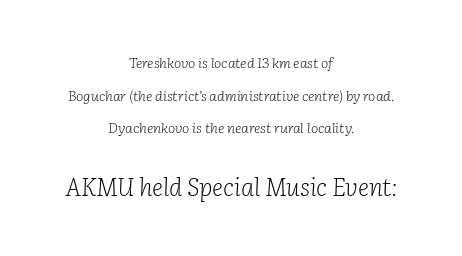
Whoever set this chose breathing room over compactness in the vertical rhythm. Bigger letters appear in the bottom chunk; the top chunk is reduced. Plain, unruled lines of type. The letters sit at their default tracking, neither squeezed nor spread. The lines are quadded center. This is oblique type, the kind used for emphasis or titles.
